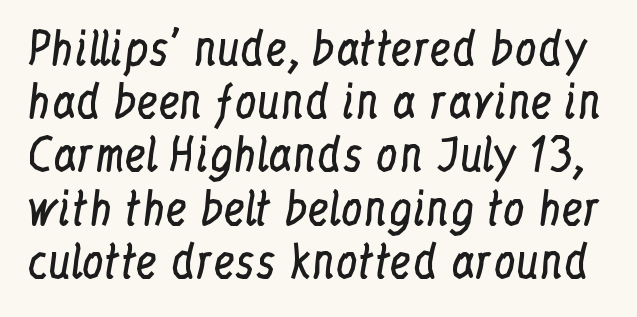
Q: Is the text bold? A: No.
Q: Is the text italic (slanted)? A: Yes.
Q: Is the typeface a serif or a sans-serif typeface? A: Serif.
Q: Is the text underlined? A: No.
Q: Is the spacing between letters normal or unusually wide? A: Normal.
Q: Width (condensed, normal, or wide)? A: Condensed.
Q: Stroke contrast? A: Low.
Q: x-height? A: Medium.
Q: Monospaced? A: No.
